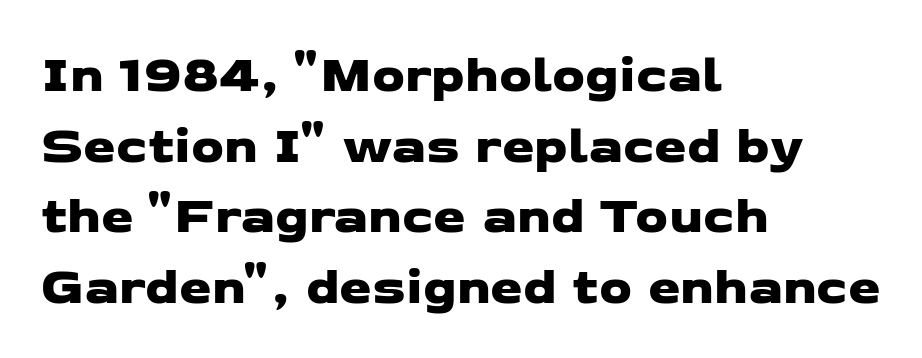
Q: Is the typeface a serif or a sans-serif typeface? A: Sans-serif.
Q: Is the text underlined? A: No.
Q: How is the paragraph aligned? A: Left-aligned.
Q: Is the spacing between letters normal or unusually wide? A: Normal.
Q: Is the spacing between lines tight, normal or loose? A: Normal.
Q: Width (condensed, normal, or wide)? A: Wide.
Q: Stroke contrast? A: Low.
Q: x-height? A: Medium.
Q: Monospaced? A: No.
